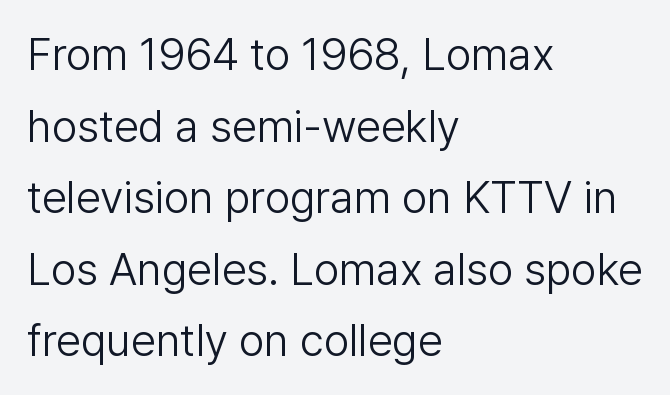
Q: Is the text bold? A: No.
Q: Is the text italic (slanted)? A: No, it is upright.
Q: Is the typeface a serif or a sans-serif typeface? A: Sans-serif.
Q: Is the text underlined? A: No.
Q: How is the paragraph aligned? A: Left-aligned.
Q: Is the spacing between letters normal or unusually wide? A: Normal.
Q: Is the spacing between lines tight, normal or loose? A: Normal.
Q: Width (condensed, normal, or wide)? A: Normal.
Q: Stroke contrast? A: Low.
Q: x-height? A: Medium.
Q: Monospaced? A: No.
